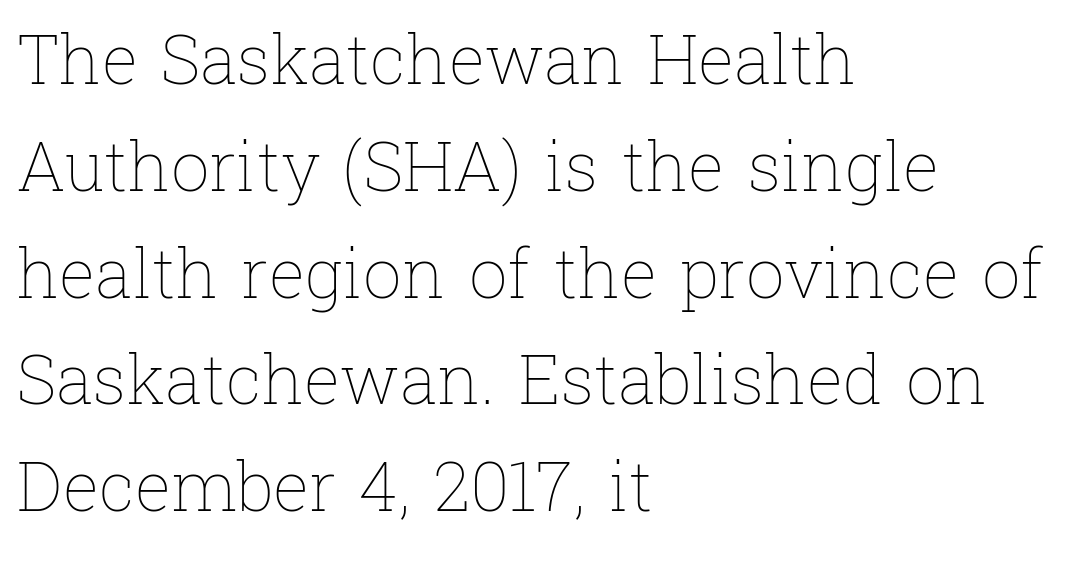
The image shows 68 px thin type, upright; set left-aligned, normal line spacing (1.57x), normal letter spacing, not underlined; low stroke contrast and a medium x-height.
